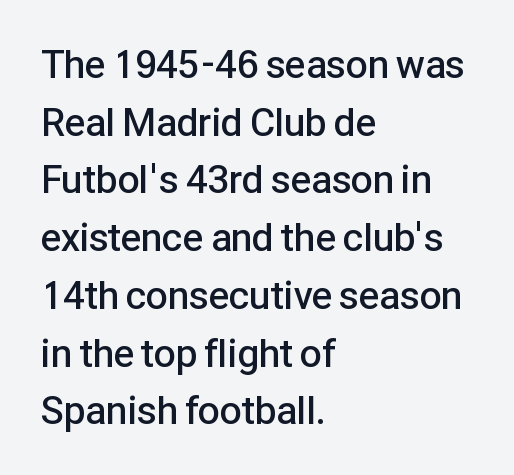
{"serif": "no", "italic": "no", "bold": "semi", "weight": "semibold", "width": "normal", "stroke_contrast": "low", "x_height": "medium", "monospaced": "no", "underline": "no", "align": "left", "line_spacing": "normal", "line_spacing_ratio": 1.48, "letter_spacing": "normal", "letter_spacing_em": 0.0, "glyph_px": 39}
